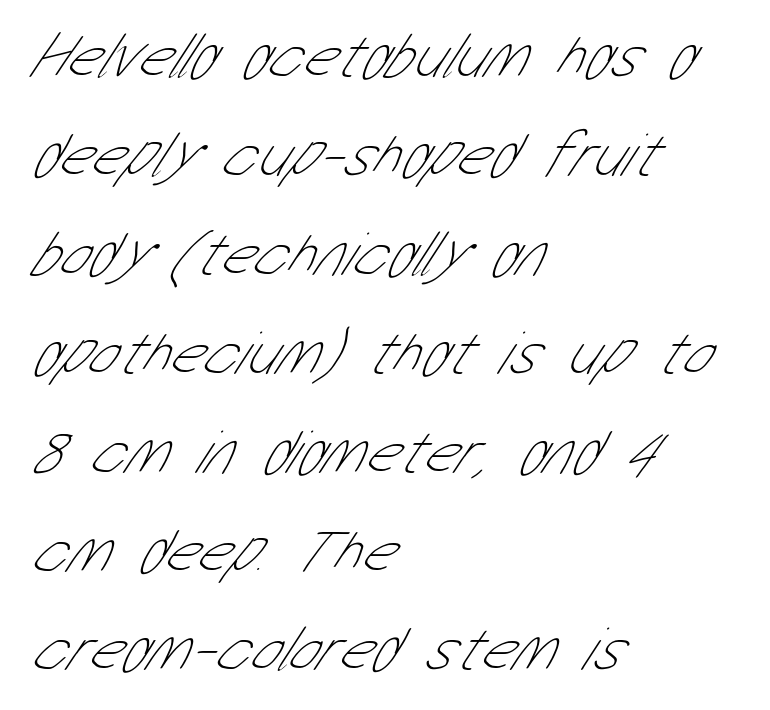
{"serif": "no", "bold": "no", "weight": "thin", "width": "condensed", "stroke_contrast": "low", "x_height": "medium", "monospaced": "no", "underline": "no", "align": "left", "line_spacing": "normal", "line_spacing_ratio": 1.57, "letter_spacing": "normal", "letter_spacing_em": 0.0, "glyph_px": 63}
